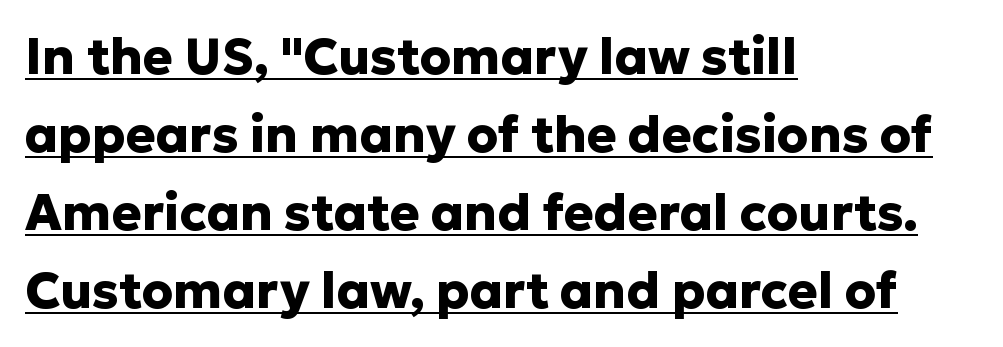
Q: Is the text bold? A: Yes.
Q: Is the text italic (slanted)? A: No, it is upright.
Q: Is the typeface a serif or a sans-serif typeface? A: Sans-serif.
Q: Is the text underlined? A: Yes.
Q: How is the paragraph aligned? A: Left-aligned.
Q: Is the spacing between letters normal or unusually wide? A: Normal.
Q: Is the spacing between lines tight, normal or loose? A: Normal.
Q: Width (condensed, normal, or wide)? A: Normal.
Q: Stroke contrast? A: Low.
Q: x-height? A: Medium.
Q: Monospaced? A: No.
